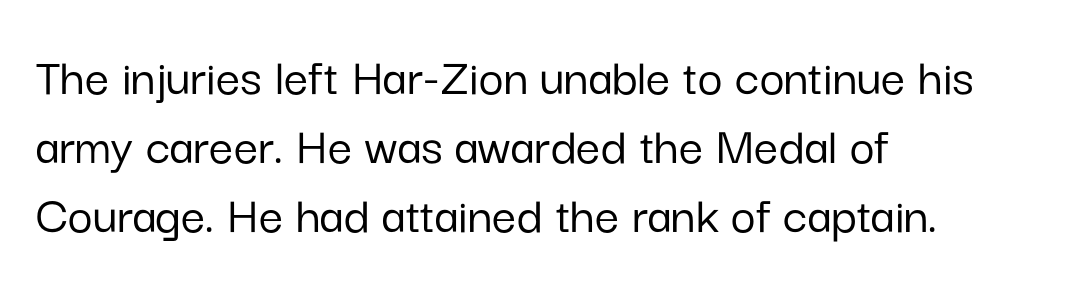
Q: Is the text italic (slanted)? A: No, it is upright.
Q: Is the typeface a serif or a sans-serif typeface? A: Sans-serif.
Q: Is the text underlined? A: No.
Q: How is the paragraph aligned? A: Left-aligned.
Q: Is the spacing between letters normal or unusually wide? A: Normal.
Q: Is the spacing between lines tight, normal or loose? A: Normal.
Q: Width (condensed, normal, or wide)? A: Normal.
Q: Stroke contrast? A: Low.
Q: x-height? A: Medium.
Q: Monospaced? A: No.
